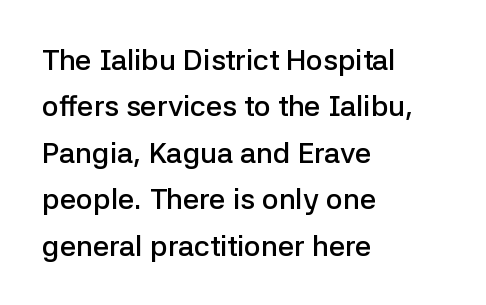
The image shows 29 px semibold sans-serif type, upright; set left-aligned, normal line spacing (1.6x), normal letter spacing, not underlined; low stroke contrast and a medium x-height.
